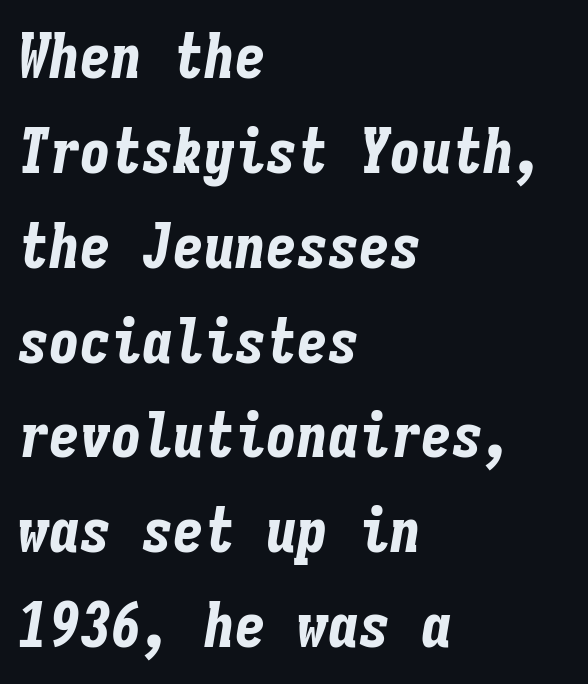
The image shows 62 px bold, condensed type, italic (leaning right), monospaced; set left-aligned, normal line spacing (1.53x), normal letter spacing, not underlined; low stroke contrast and a medium x-height.
